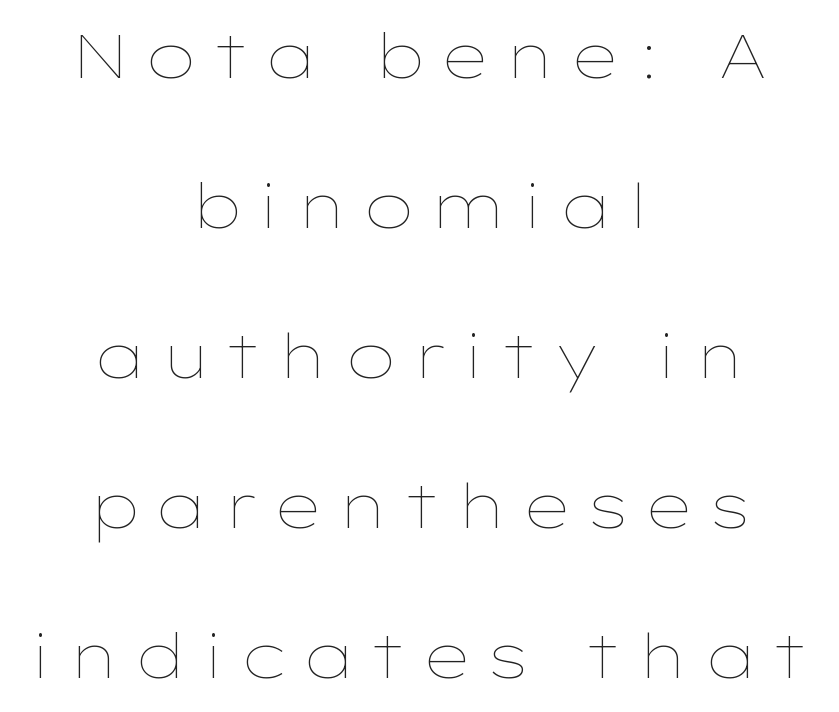
{"italic": "no", "bold": "no", "weight": "thin", "width": "wide", "stroke_contrast": "low", "x_height": "medium", "monospaced": "no", "underline": "no", "align": "center", "line_spacing": "loose", "line_spacing_ratio": 2.46, "letter_spacing": "wide", "letter_spacing_em": 0.22, "glyph_px": 61}
